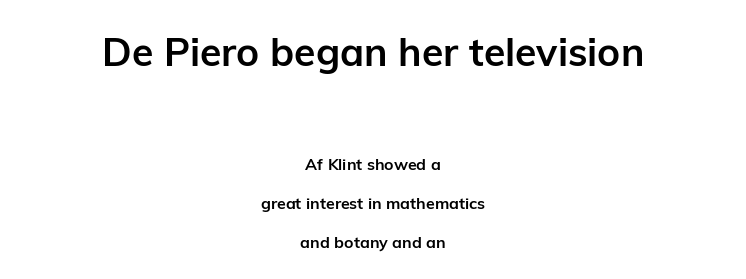
{"serif": "no", "italic": "no", "bold": "yes", "weight": "semibold", "width": "normal", "stroke_contrast": "low", "x_height": "medium", "monospaced": "no", "underline": "no", "align": "center", "line_spacing": "loose", "line_spacing_ratio": 2.45, "letter_spacing": "normal", "letter_spacing_em": 0.0, "larger_block": "first", "size_ratio": 2.44, "glyph_px": 39}
